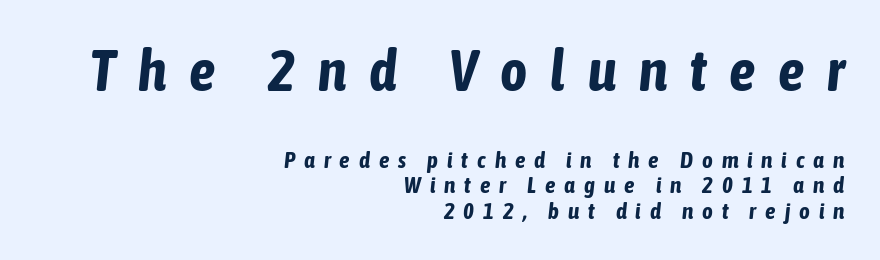
Heft: maximum for text — a bold. Only glyphs here, with clear space below each row. Short note: letters widely spaced. In terms of leading, this rendering errs on the cramped side. Every character sits at an angle, as italics do.
